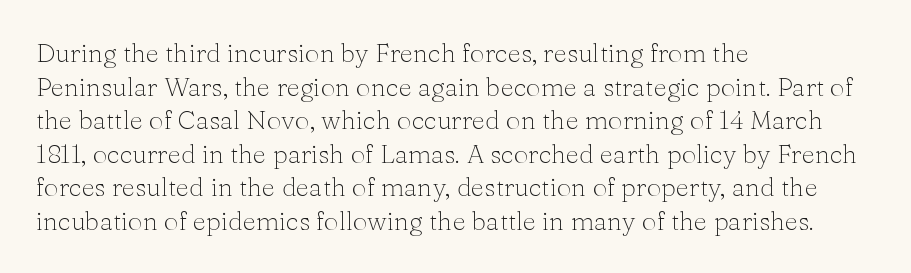
The image shows 26 px text type, upright; set left-aligned, normal line spacing (1.29x), normal letter spacing, not underlined.
